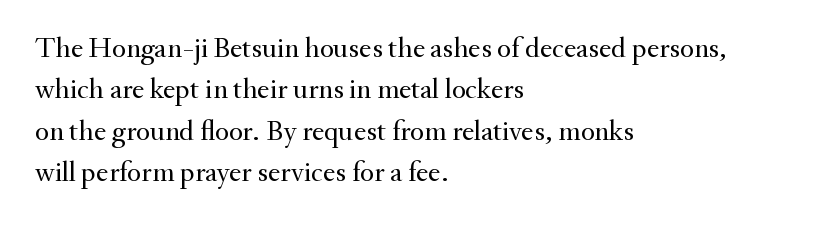
{"serif": "yes", "italic": "no", "bold": "no", "weight": "regular", "width": "normal", "stroke_contrast": "medium", "x_height": "small", "monospaced": "no", "underline": "no", "align": "left", "line_spacing": "normal", "line_spacing_ratio": 1.43, "letter_spacing": "normal", "letter_spacing_em": 0.0, "glyph_px": 29}
